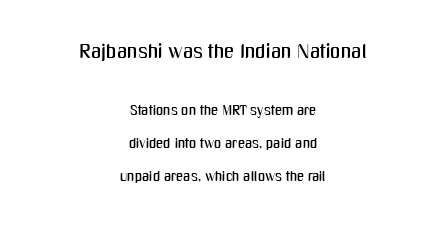
The image shows 20 px text type, upright; set centered, loose line spacing (2.36x), normal letter spacing, not underlined; the first (top) block is 1.43x larger.
